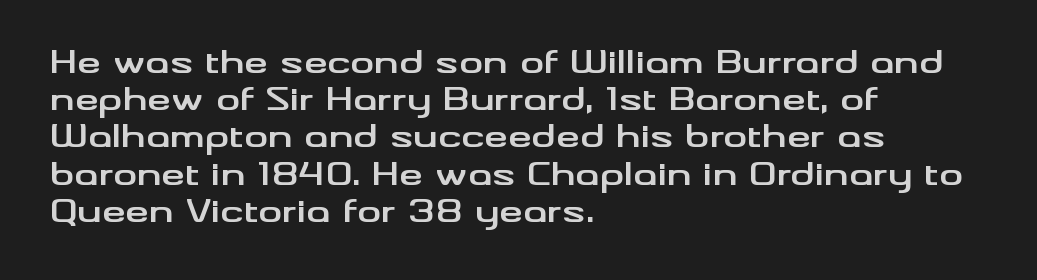
The image shows 30 px bold, wide sans-serif type, upright; set left-aligned, line spacing 1.24x, normal letter spacing, not underlined; medium stroke contrast and a small x-height.
